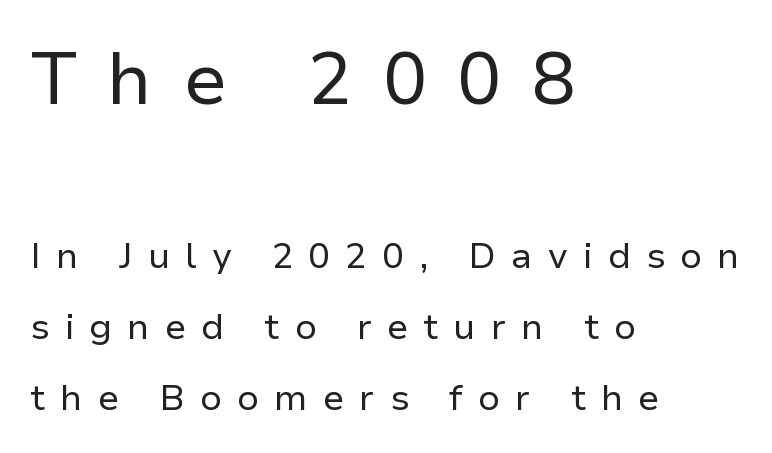
{"serif": "no", "italic": "no", "bold": "no", "weight": "regular", "width": "normal", "stroke_contrast": "low", "x_height": "medium", "monospaced": "no", "underline": "no", "align": "left", "line_spacing": "loose", "line_spacing_ratio": 1.96, "letter_spacing": "wide", "letter_spacing_em": 0.42, "larger_block": "first", "size_ratio": 2.03, "glyph_px": 73}
